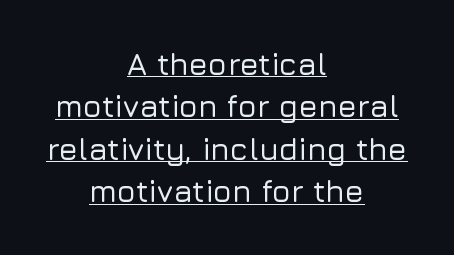
Q: Is the text italic (slanted)? A: No, it is upright.
Q: Is the typeface a serif or a sans-serif typeface? A: Sans-serif.
Q: Is the text underlined? A: Yes.
Q: How is the paragraph aligned? A: Centered.
Q: Is the spacing between letters normal or unusually wide? A: Normal.
Q: Is the spacing between lines tight, normal or loose? A: Normal.
Q: Width (condensed, normal, or wide)? A: Normal.
Q: Stroke contrast? A: Low.
Q: x-height? A: Medium.
Q: Monospaced? A: No.
